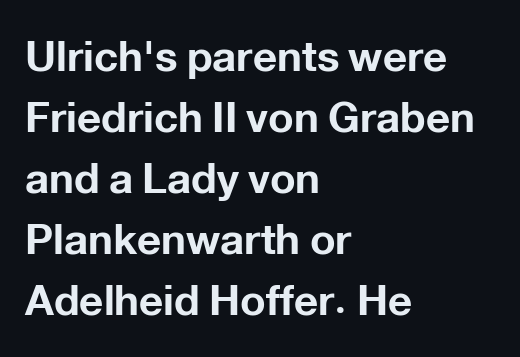
The image shows 42 px bold sans-serif type, upright; set left-aligned, normal line spacing (1.45x), normal letter spacing, not underlined; low stroke contrast and a medium x-height.
